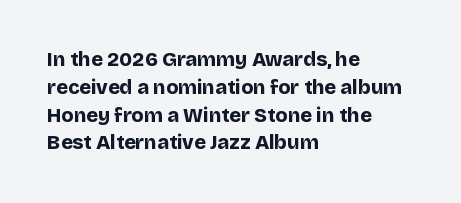
Is there any slant? The stems are plumb. Notice how thick the strokes are: this is what a full bold looks like. The vertical gap from one line to the next is medium. Leftover space on each line is placed entirely after the last word. The zone under the glyphs is completely vacant.
